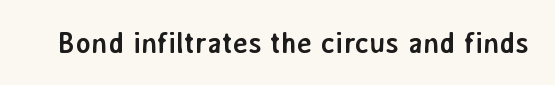
Notice how thick the strokes are: this is what a full bold looks like. Note: no serifs on the glyphs. Ascenders rise straight up at ninety degrees. The area under the type is left untouched. These lines are rendered in a variable-pitch font. A typesetter would call this zero additional tracking.
